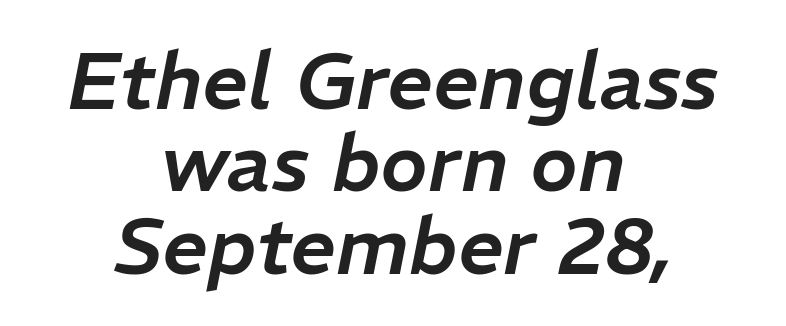
The image shows 80 px text type, italic (leaning right); set centered, tight line spacing (1.03x), normal letter spacing, not underlined; low stroke contrast and a medium x-height.
